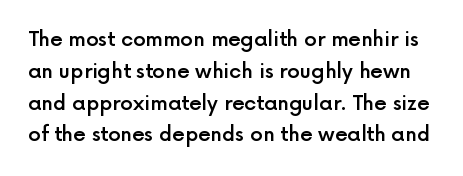
The image shows 20 px text type, upright; set normal line spacing (1.59x), normal letter spacing, not underlined.
